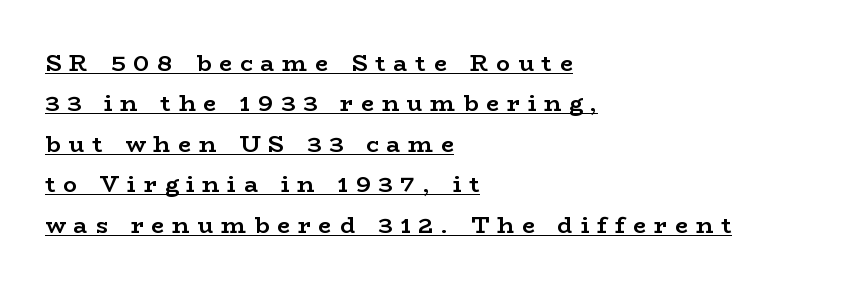
{"italic": "no", "bold": "yes", "underline": "yes", "align": "left", "line_spacing_ratio": 1.76, "letter_spacing": "wide", "letter_spacing_em": 0.35, "glyph_px": 23}
